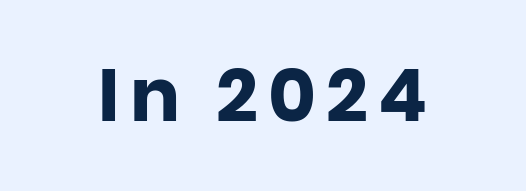
{"serif": "no", "italic": "no", "bold": "yes", "weight": "heavy", "width": "normal", "stroke_contrast": "low", "x_height": "large", "monospaced": "no", "underline": "no", "glyph_px": 74}
